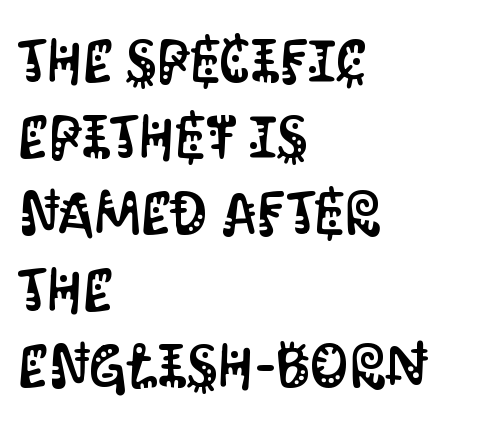
{"serif": "no", "italic": "no", "width": "condensed", "stroke_contrast": "medium", "x_height": "large", "monospaced": "no", "underline": "no", "align": "left", "line_spacing": "normal", "line_spacing_ratio": 1.25, "letter_spacing": "normal", "letter_spacing_em": 0.0, "glyph_px": 61}
